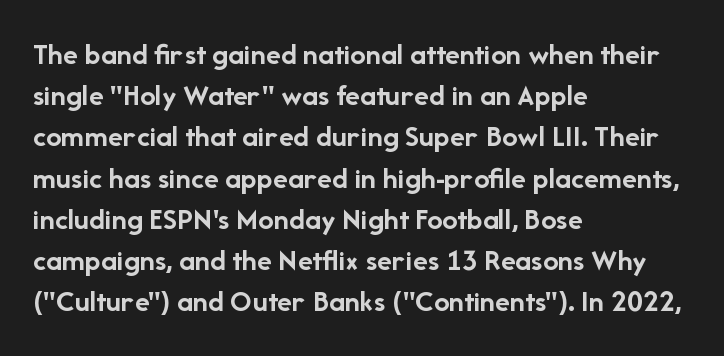
The image shows 31 px semibold sans-serif type, upright; set left-aligned, normal line spacing (1.33x), normal letter spacing, not underlined; low stroke contrast and a medium x-height.
